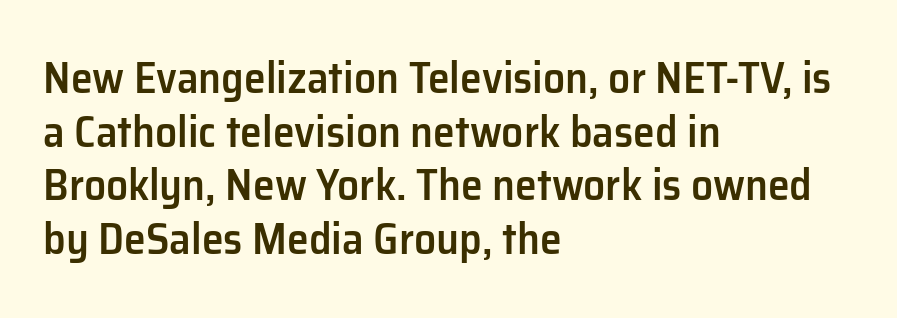
{"serif": "no", "italic": "no", "bold": "semi", "weight": "semibold", "width": "normal", "stroke_contrast": "low", "x_height": "medium", "monospaced": "no", "underline": "no", "align": "left", "line_spacing_ratio": 1.22, "letter_spacing": "normal", "letter_spacing_em": 0.0, "glyph_px": 44}
